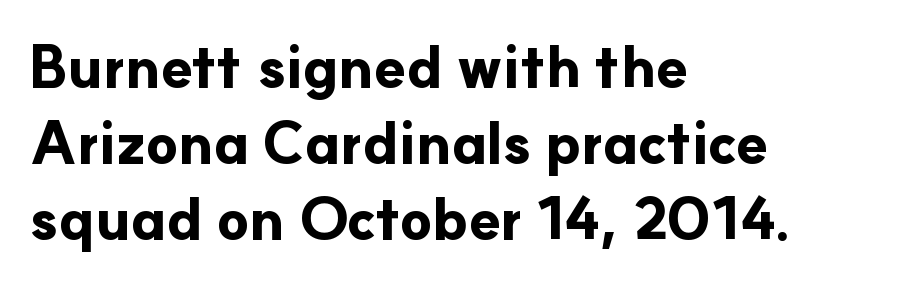
{"serif": "no", "italic": "no", "bold": "yes", "weight": "bold", "width": "normal", "stroke_contrast": "low", "x_height": "small", "monospaced": "no", "underline": "no", "align": "left", "line_spacing": "normal", "line_spacing_ratio": 1.31, "letter_spacing": "normal", "letter_spacing_em": 0.0, "glyph_px": 58}
